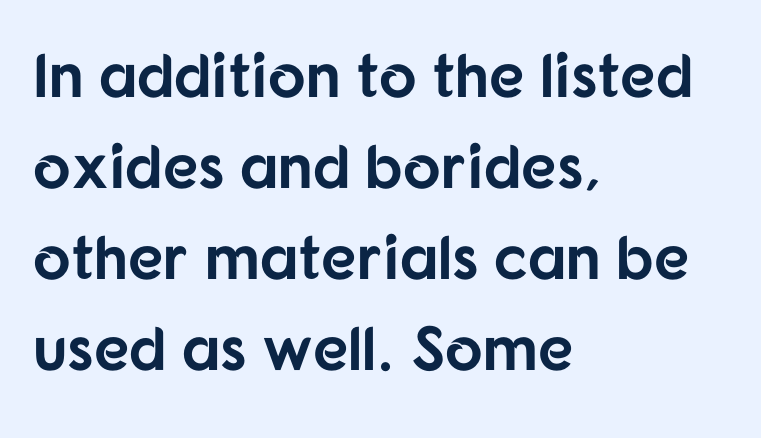
Do the letters lean? They stand straight. You'd pick this weight for a headline — it's a proper bold. Words float on clear page, feet unadorned. Each letter keeps its own natural width here, so spacing adapts to shape.
